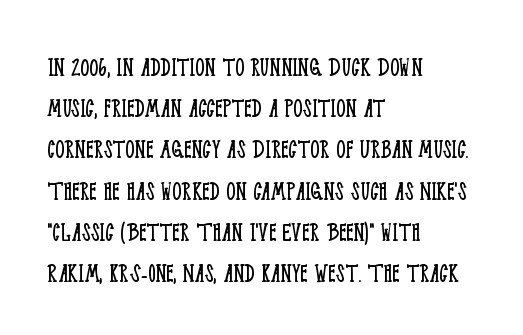
Type without underlining. If you measured baseline to baseline, you'd find a middling distance. Reading down the block, your eye returns to a fixed left position each line. The type is set solid horizontally, with unmodified tracking. Spacing verdict: proportional, widths tailored to each character. To sum up the face: it has serifs.
